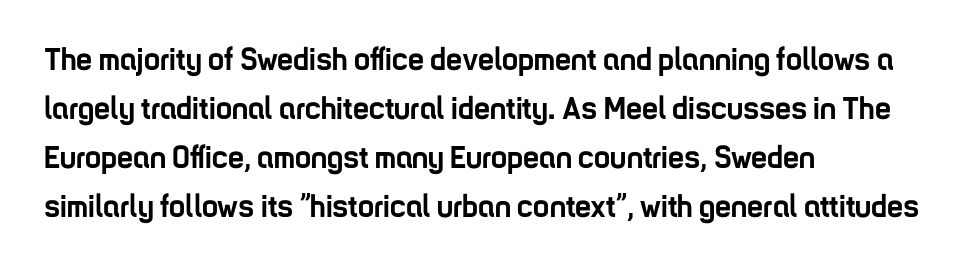
{"serif": "no", "italic": "no", "bold": "yes", "weight": "semibold", "width": "condensed", "stroke_contrast": "low", "x_height": "medium", "monospaced": "no", "underline": "no", "align": "left", "line_spacing": "normal", "line_spacing_ratio": 1.53, "letter_spacing": "normal", "letter_spacing_em": 0.0, "glyph_px": 32}
